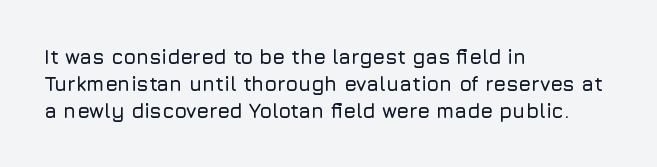
{"italic": "no", "underline": "no", "align": "left", "line_spacing": "normal", "line_spacing_ratio": 1.34, "letter_spacing": "normal", "letter_spacing_em": 0.0, "glyph_px": 20}
